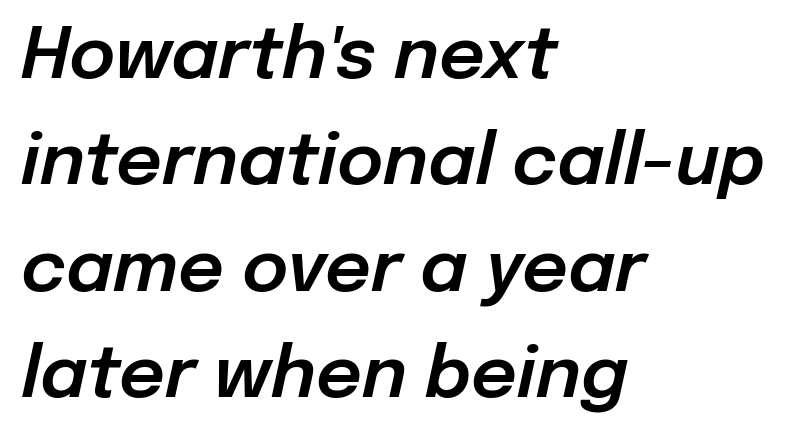
Summary of vertical rhythm: regular, with standard interline spacing. The letters advance in unequal steps, a hallmark of proportional type. The rag falls on the right side of this text block. What stands out about the letter spacing? Nothing — it is the standard amount. Slant detected: the letters are inclined. Any mark beneath the type? The region is blank.
